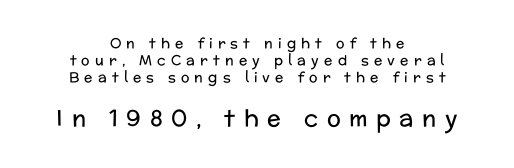
Size hierarchy here favors the trailing block over the leading one. This is roman type, the default non-slanted kind. The face looks like a standard text weight, possibly lighter. Type without underlining. Notice how the passage keeps no hard edge, just a central spine.
